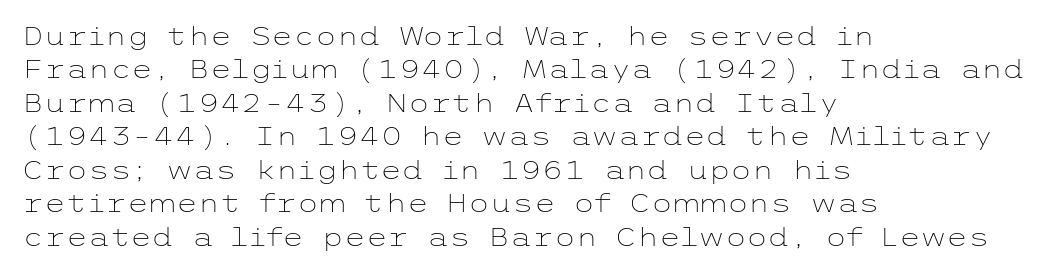
Q: Is the text bold? A: No.
Q: Is the text italic (slanted)? A: No, it is upright.
Q: Is the text underlined? A: No.
Q: How is the paragraph aligned? A: Left-aligned.
Q: Is the spacing between letters normal or unusually wide? A: Normal.
Q: Is the spacing between lines tight, normal or loose? A: Normal.
